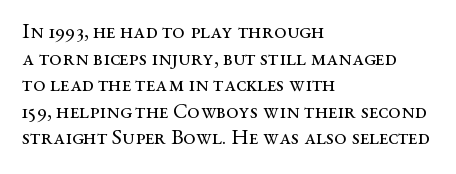
The face used here is rendered with its standard letterfit. The rag falls on the right side of this text block. The typeface has the unassuming heft of standard copy or less. Italic: no, the glyphs are upright roman.
